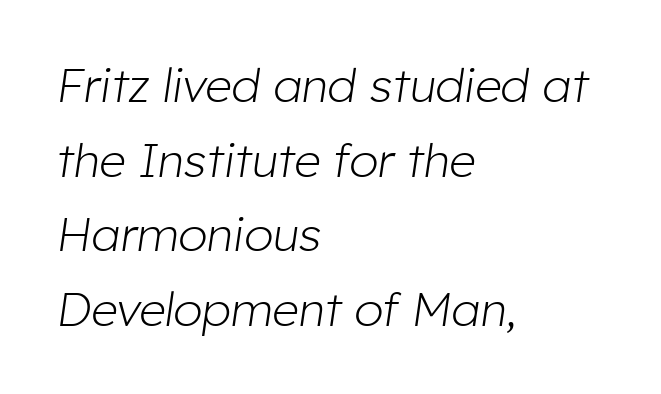
The image shows 47 px light type, italic (leaning right); set left-aligned, normal line spacing (1.59x), normal letter spacing, not underlined; low stroke contrast and a medium x-height.
